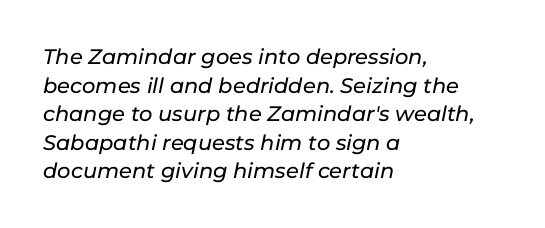
{"italic": "yes", "lean": "right", "slant_degrees": 11, "underline": "no", "align": "left", "line_spacing": "normal", "line_spacing_ratio": 1.36, "letter_spacing": "normal", "letter_spacing_em": 0.0, "glyph_px": 21}
